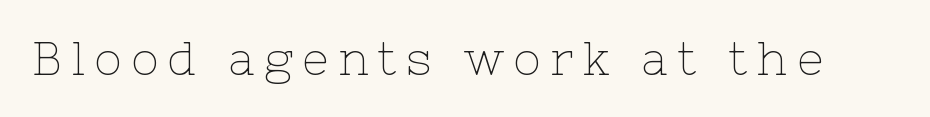
{"serif": "yes", "italic": "no", "bold": "no", "weight": "thin", "width": "normal", "stroke_contrast": "low", "x_height": "medium", "monospaced": "no", "underline": "no", "letter_spacing": "wide", "letter_spacing_em": 0.21, "glyph_px": 46}
